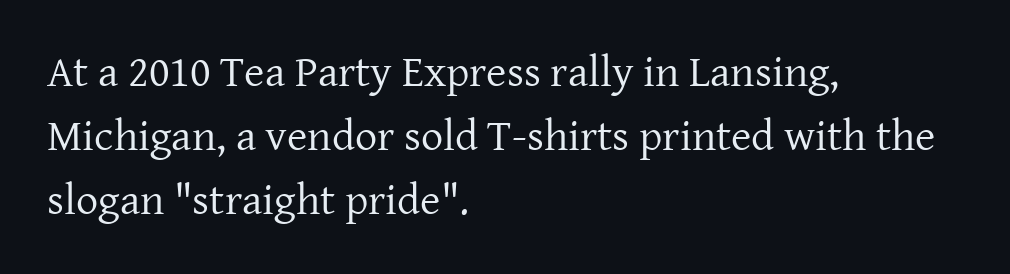
No chunkiness to these letters — they're not bold. Students, note that the glyphs here touch the page at normal intervals. Is this a sans? No — the strokes have serifs. The baseline area is clear. These lines were composed using upright roman letters. Varying glyph widths throughout — classic text-font behaviour.
